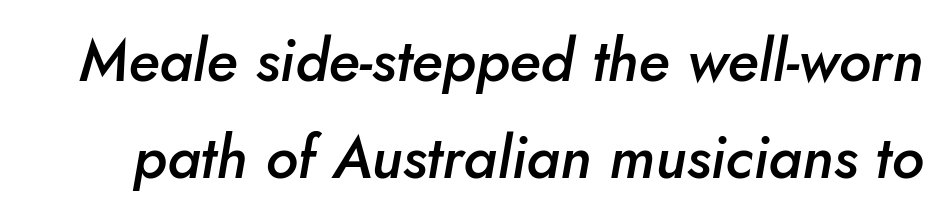
Varying glyph widths throughout — classic text-font behaviour. This rendering features lettering with no underline. In terms of leading, this rendering sits right in the middle. If you drew a line through each stem, it would be angled.
